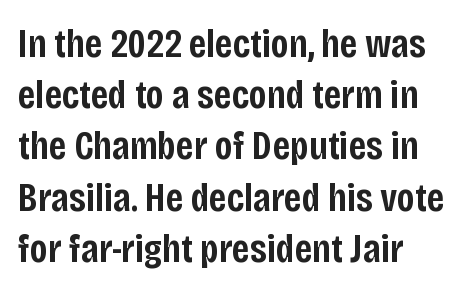
Note the varied advance widths — an 'i' is clearly narrower than an 'm'. Weight: semibold (demi). The paragraph has a hard left edge and a soft right edge. Ascenders rise straight up at ninety degrees. The space beneath each line is pristine and unruled. One glance says typical: line gaps are just what's usual.
